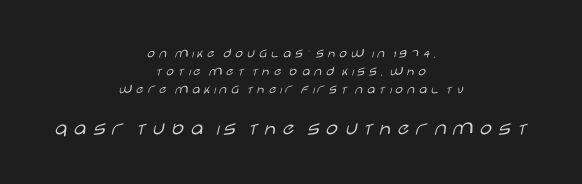
{"bold": "no", "underline": "no", "align": "center", "line_spacing": "normal", "line_spacing_ratio": 1.27, "larger_block": "second", "size_ratio": 1.57, "glyph_px": 22}
